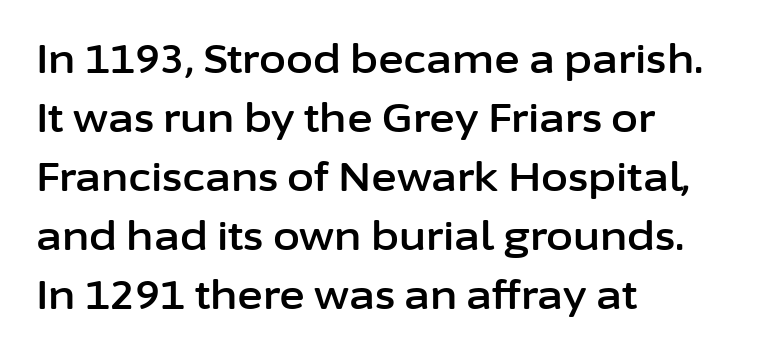
The image shows 39 px sans-serif type, upright; set left-aligned, normal line spacing (1.51x), normal letter spacing, not underlined; low stroke contrast and a medium x-height.
